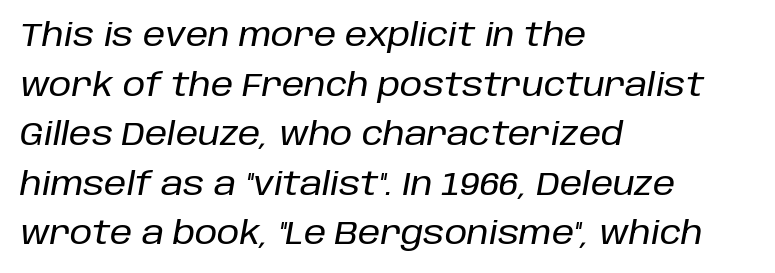
Slant detected: the letters are inclined. The rendering anchors every line to the left-hand side. The space beneath each line is pristine and unruled. Is this a fixed-width face? No — the glyphs have proportional, varying widths. Caption: standard tracking, unaltered.
